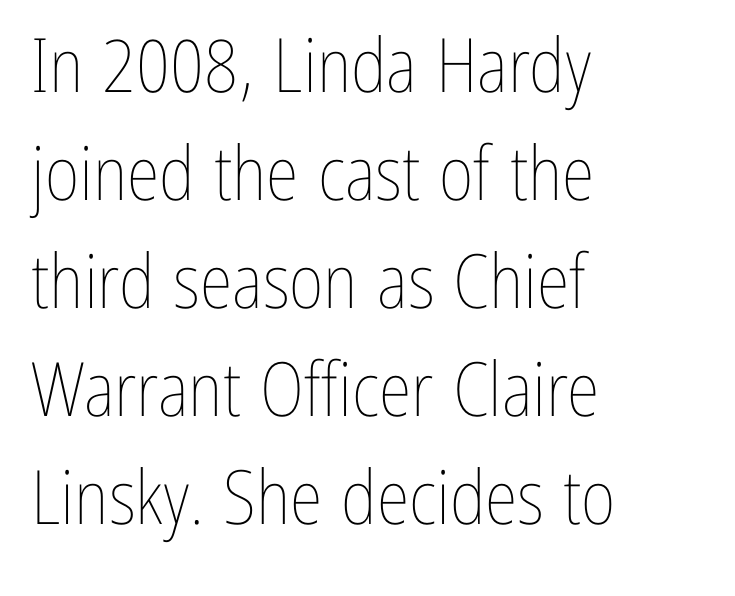
Q: Is the text bold? A: No.
Q: Is the text italic (slanted)? A: No, it is upright.
Q: Is the text underlined? A: No.
Q: How is the paragraph aligned? A: Left-aligned.
Q: Is the spacing between letters normal or unusually wide? A: Normal.
Q: Is the spacing between lines tight, normal or loose? A: Normal.
Q: Width (condensed, normal, or wide)? A: Condensed.
Q: Stroke contrast? A: Low.
Q: x-height? A: Medium.
Q: Monospaced? A: No.
